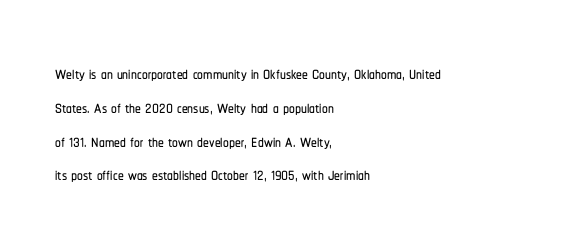
The image shows 23 px text type, upright; set left-aligned, normal line spacing (1.47x), normal letter spacing, not underlined.
